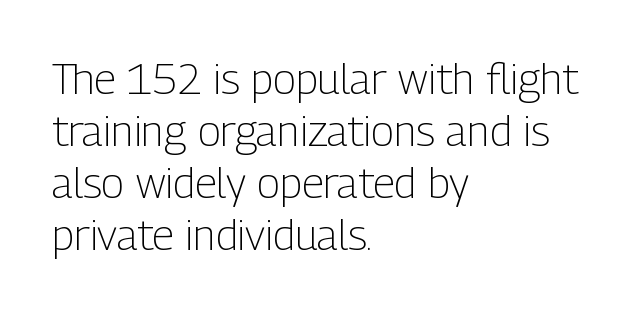
{"serif": "no", "italic": "no", "bold": "no", "weight": "light", "width": "condensed", "stroke_contrast": "low", "x_height": "medium", "monospaced": "no", "underline": "no", "align": "left", "line_spacing_ratio": 1.21, "letter_spacing": "normal", "letter_spacing_em": 0.0, "glyph_px": 43}
